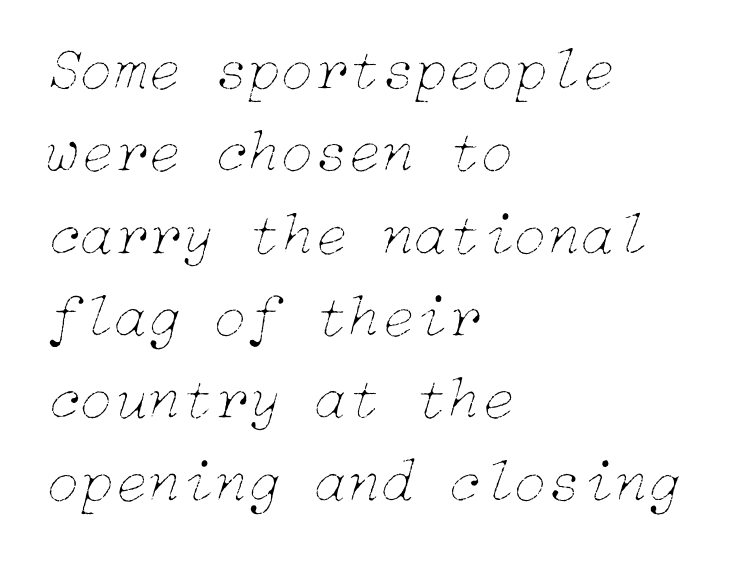
Q: Is the text bold? A: No.
Q: Is the text italic (slanted)? A: Yes, it leans right by about 15 degrees.
Q: Is the text underlined? A: No.
Q: How is the paragraph aligned? A: Left-aligned.
Q: Is the spacing between letters normal or unusually wide? A: Normal.
Q: Is the spacing between lines tight, normal or loose? A: Normal.
Q: Width (condensed, normal, or wide)? A: Normal.
Q: Stroke contrast? A: Low.
Q: x-height? A: Medium.
